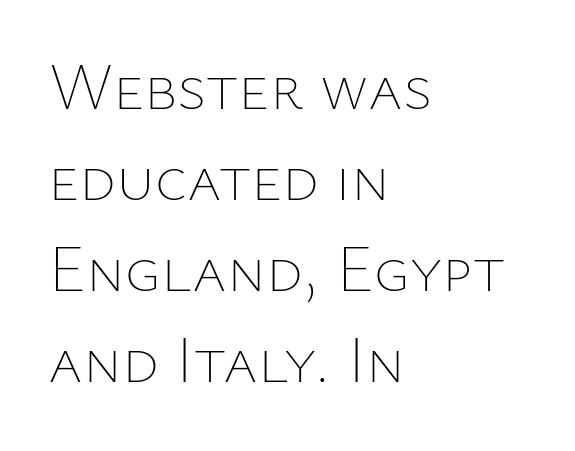
This is roman type, the default non-slanted kind. Here the designer chose a conventional face with non-uniform glyph widths. Bare-footed words on every line. One-word summary of the alignment: left. Stem width sits at or under what a default text font uses.
